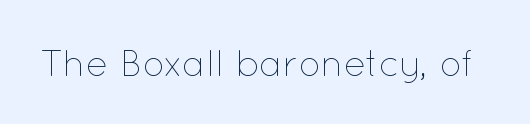
Q: Is the text bold? A: No.
Q: Is the text italic (slanted)? A: No, it is upright.
Q: Is the text underlined? A: No.
Q: Is the spacing between letters normal or unusually wide? A: Normal.
Q: Width (condensed, normal, or wide)? A: Normal.
Q: Stroke contrast? A: Low.
Q: x-height? A: Medium.
Q: Monospaced? A: No.
